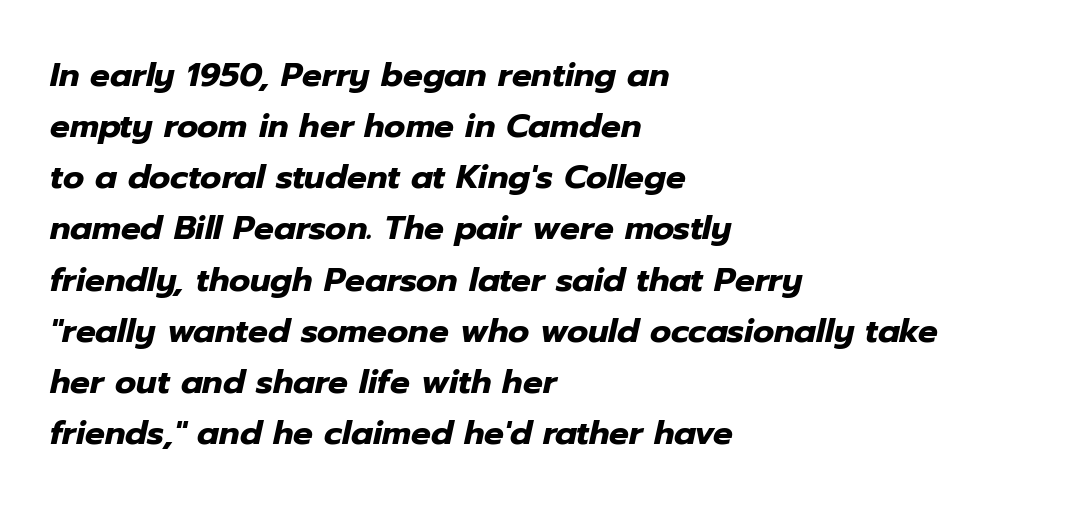
{"italic": "yes", "lean": "right", "slant_degrees": 12, "bold": "yes", "weight": "heavy", "width": "normal", "stroke_contrast": "low", "x_height": "medium", "monospaced": "no", "underline": "no", "align": "left", "line_spacing": "normal", "line_spacing_ratio": 1.55, "letter_spacing": "normal", "letter_spacing_em": 0.0, "glyph_px": 33}
